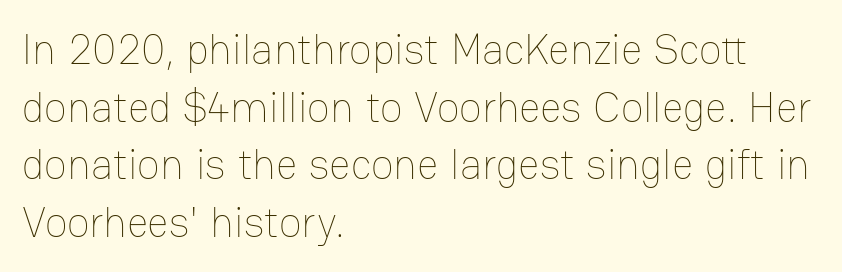
Note the varied advance widths — an 'i' is clearly narrower than an 'm'. Here the glyphs are tracked normally, forming tight word shapes. Notice how the passage keeps a crisp vertical edge on the left only. Words float on clear page, feet unadorned.
